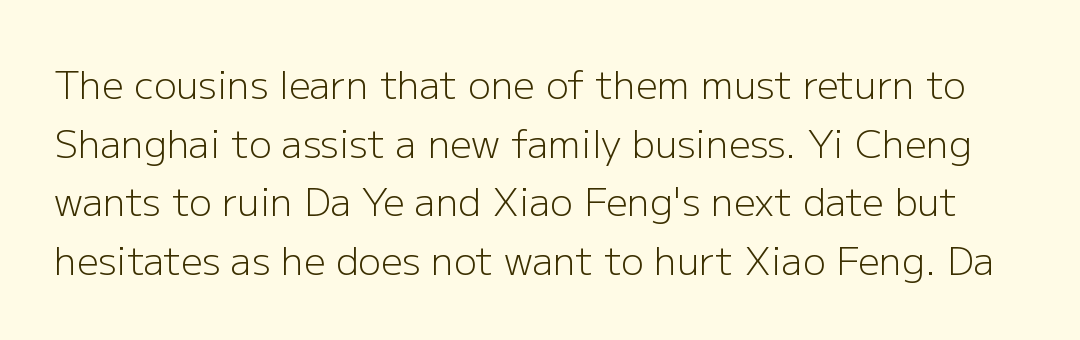
The image shows 38 px light sans-serif type, upright; set normal line spacing (1.54x), normal letter spacing, not underlined; low stroke contrast and a medium x-height.
